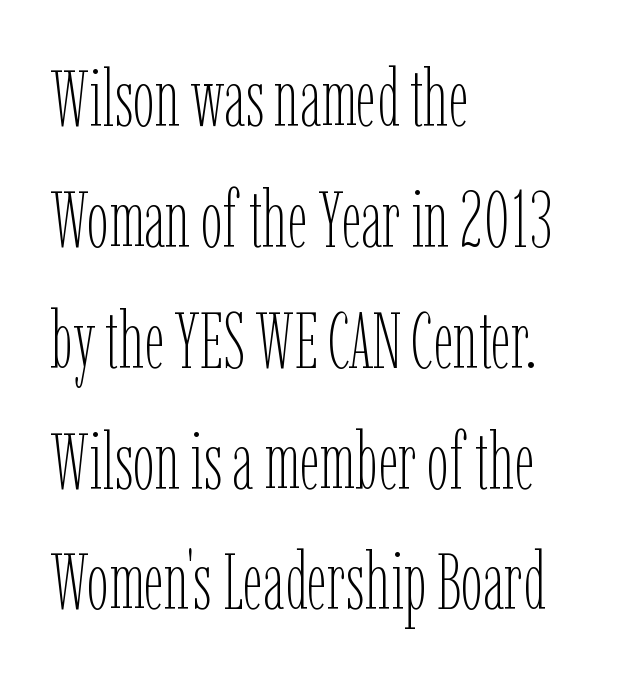
The image shows 79 px thin, condensed type, upright; set left-aligned, normal line spacing (1.53x), normal letter spacing, not underlined; low stroke contrast and a medium x-height.
